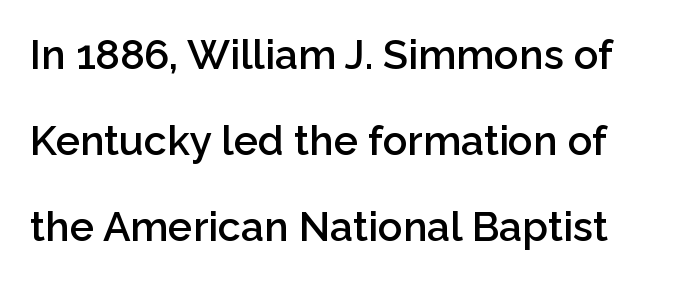
{"serif": "no", "italic": "no", "bold": "semi", "weight": "semibold", "width": "normal", "stroke_contrast": "low", "x_height": "medium", "monospaced": "no", "underline": "no", "line_spacing": "loose", "line_spacing_ratio": 2.1, "letter_spacing": "normal", "letter_spacing_em": 0.0, "glyph_px": 41}
